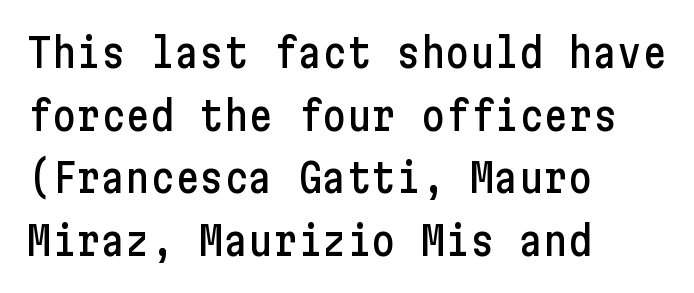
The image shows 41 px condensed sans-serif type, upright; set left-aligned, normal line spacing (1.53x), normal letter spacing, not underlined; low stroke contrast and a medium x-height.
